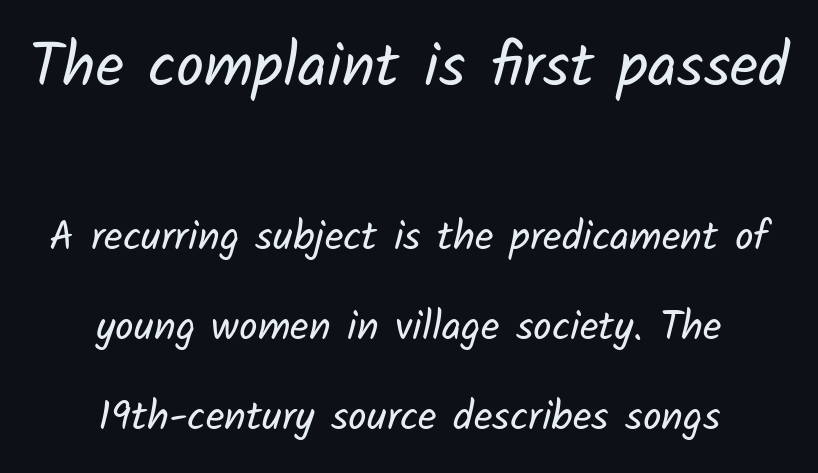
Is the block centered? Yes — each line is placed symmetrically about the middle. The passage shown is not bold in any degree. How would I describe the line gaps? Wide and relaxed. The designer gave the opening block more size than the closing block. Only glyphs here, with clear space below each row. Is the letter spacing exaggerated? No — it looks like the ordinary default.
